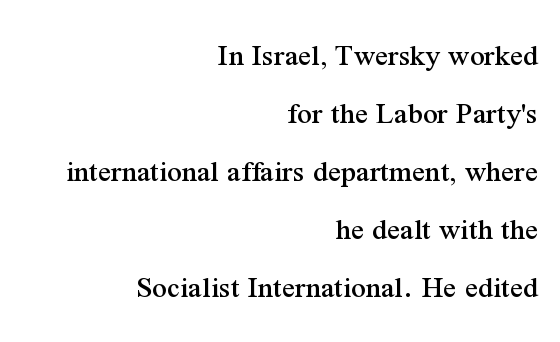
{"serif": "yes", "italic": "no", "width": "normal", "stroke_contrast": "medium", "x_height": "medium", "monospaced": "no", "underline": "no", "align": "right", "line_spacing_ratio": 1.81, "letter_spacing": "normal", "letter_spacing_em": 0.0, "glyph_px": 32}
